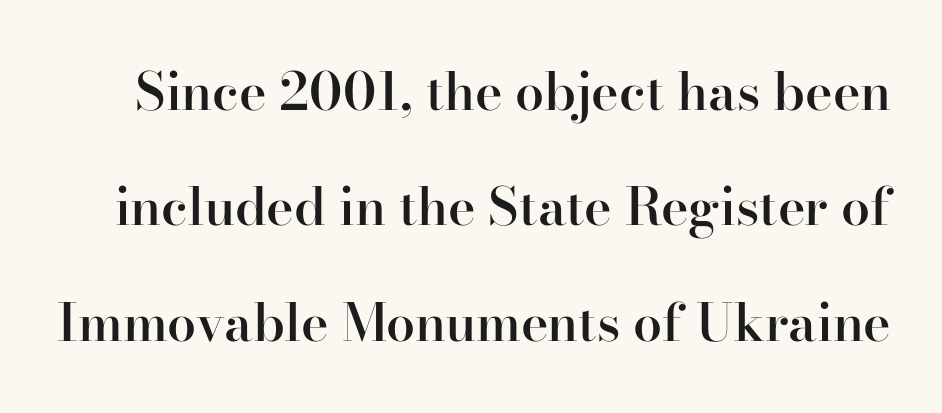
{"serif": "yes", "italic": "no", "bold": "semi", "weight": "semibold", "width": "normal", "stroke_contrast": "high", "x_height": "small", "monospaced": "no", "underline": "no", "line_spacing": "loose", "line_spacing_ratio": 2.22, "letter_spacing": "normal", "letter_spacing_em": 0.0, "glyph_px": 52}
